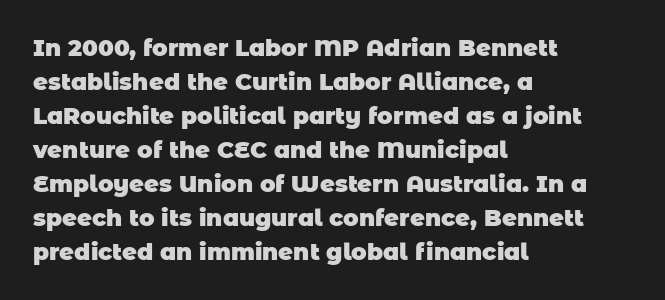
Q: Is the text bold? A: Yes.
Q: Is the text underlined? A: No.
Q: How is the paragraph aligned? A: Left-aligned.
Q: Is the spacing between letters normal or unusually wide? A: Normal.
Q: Is the spacing between lines tight, normal or loose? A: Normal.
